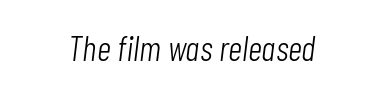
{"italic": "yes", "lean": "right", "slant_degrees": 7, "bold": "no", "weight": "light", "width": "condensed", "stroke_contrast": "low", "x_height": "medium", "monospaced": "no", "underline": "no", "align": "center", "letter_spacing": "normal", "letter_spacing_em": 0.0, "glyph_px": 35}
